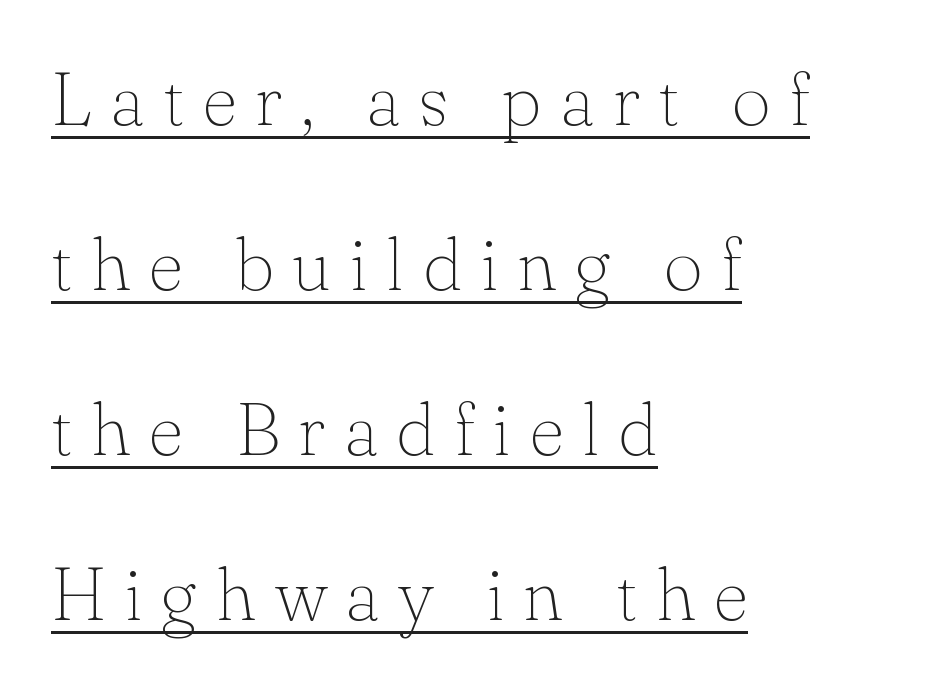
The image shows 75 px thin serif type, upright; set left-aligned, loose line spacing (2.2x), unusually wide letter spacing (+0.25 em), underlined; low stroke contrast and a small x-height.
